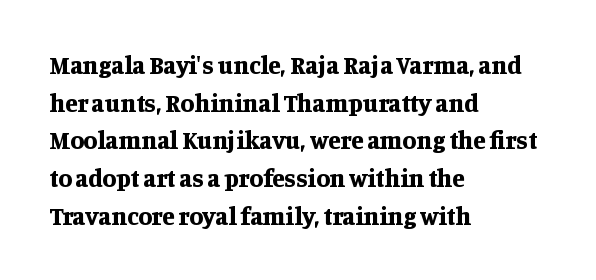
Students, note that the glyphs here touch the page at normal intervals. The vertical gap from one line to the next is medium. The lettering stays uniformly vertical, giving the passage a roman look. The lines are quadded left. Heft: maximum for text — a bold. Type without underlining.
